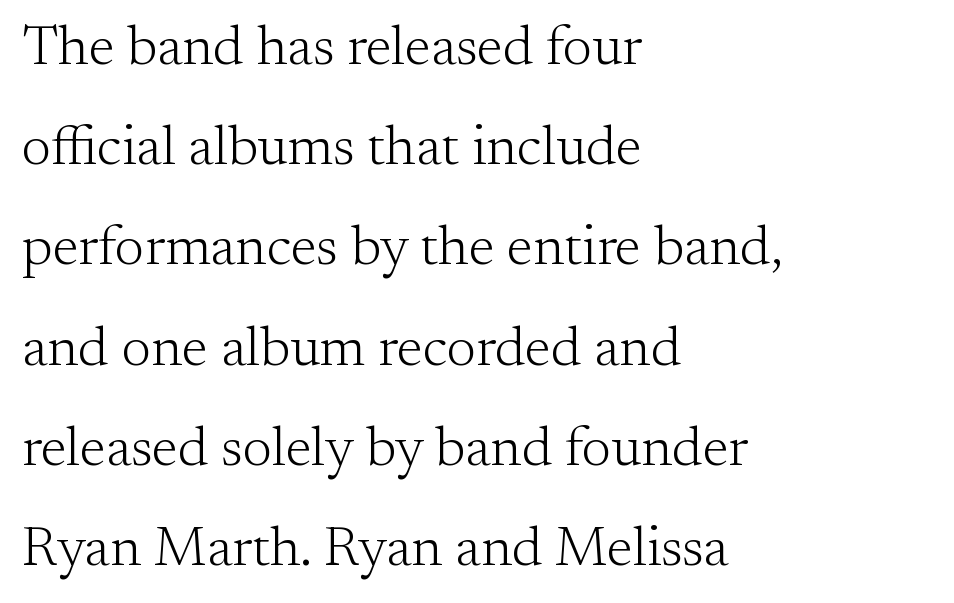
{"serif": "yes", "italic": "no", "bold": "no", "weight": "light", "width": "normal", "stroke_contrast": "medium", "x_height": "small", "monospaced": "no", "underline": "no", "align": "left", "line_spacing_ratio": 1.79, "letter_spacing": "normal", "letter_spacing_em": 0.0, "glyph_px": 56}
